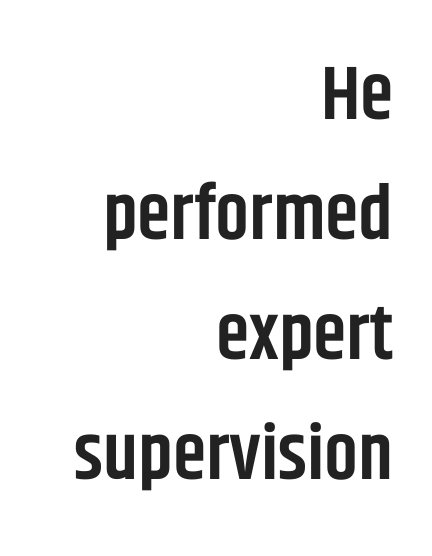
Q: Is the text bold? A: Semi-bold.
Q: Is the text italic (slanted)? A: No, it is upright.
Q: Is the typeface a serif or a sans-serif typeface? A: Sans-serif.
Q: Is the text underlined? A: No.
Q: How is the paragraph aligned? A: Right-aligned.
Q: Is the spacing between letters normal or unusually wide? A: Normal.
Q: Is the spacing between lines tight, normal or loose? A: Normal.
Q: Width (condensed, normal, or wide)? A: Condensed.
Q: Stroke contrast? A: Low.
Q: x-height? A: Large.
Q: Monospaced? A: No.
